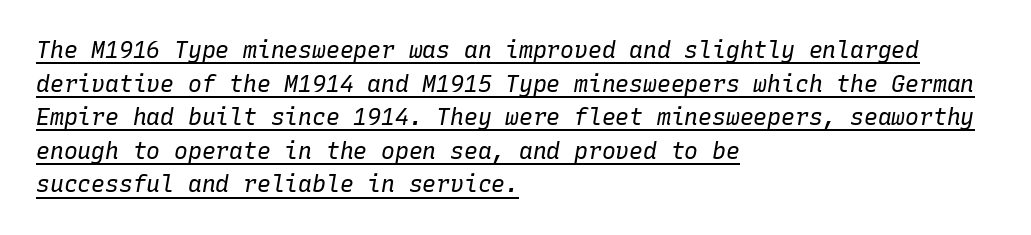
{"italic": "yes", "lean": "right", "slant_degrees": 10, "bold": "no", "underline": "yes", "align": "left", "line_spacing": "normal", "line_spacing_ratio": 1.46, "letter_spacing": "normal", "letter_spacing_em": 0.0, "glyph_px": 23}
